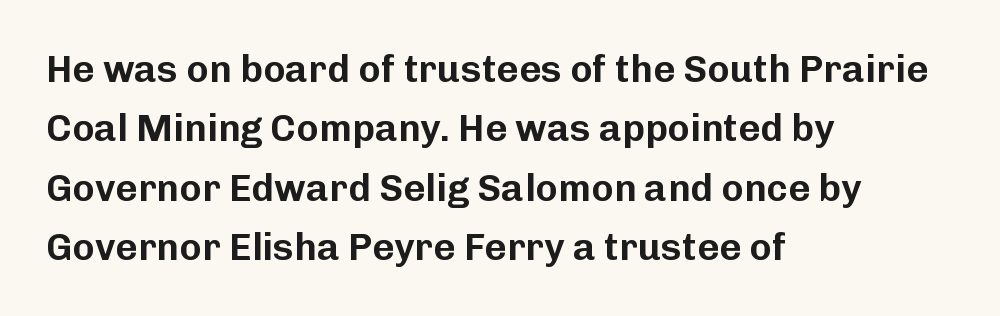
Q: Is the text italic (slanted)? A: No, it is upright.
Q: Is the typeface a serif or a sans-serif typeface? A: Sans-serif.
Q: Is the text underlined? A: No.
Q: How is the paragraph aligned? A: Left-aligned.
Q: Is the spacing between letters normal or unusually wide? A: Normal.
Q: Is the spacing between lines tight, normal or loose? A: Normal.
Q: Width (condensed, normal, or wide)? A: Normal.
Q: Stroke contrast? A: Low.
Q: x-height? A: Medium.
Q: Monospaced? A: No.
